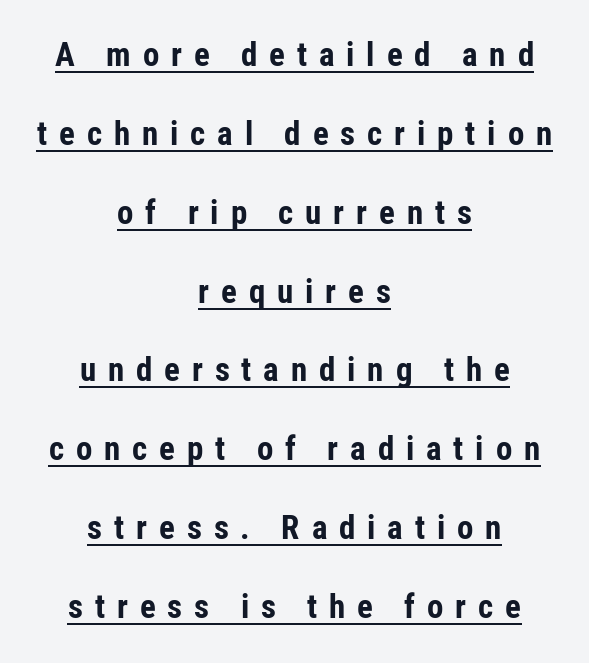
The image shows 33 px bold, condensed sans-serif type, upright; set centered, loose line spacing (2.39x), unusually wide letter spacing (+0.36 em), underlined; low stroke contrast and a medium x-height.
